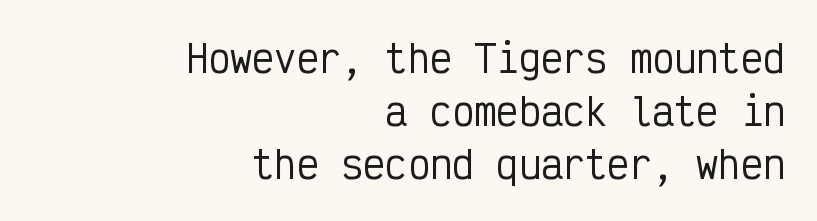
The image shows 37 px condensed sans-serif type, upright, monospaced; set right-aligned, normal line spacing (1.43x), normal letter spacing, not underlined; low stroke contrast and a medium x-height.
